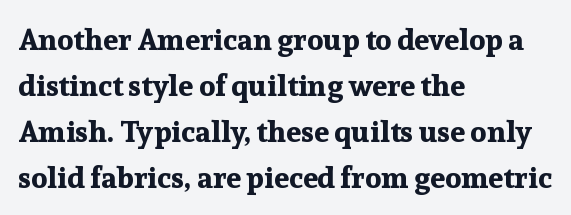
Glyph-to-glyph distance matches everyday printed text. Teacher's note: observe the even left margin — that is flush-left alignment. Regarding serifs, this sample has them. Compared with an ordinary text face, these strokes are far heavier — a full bold. Honestly, the row spacing looks completely unremarkable. Spacing verdict: proportional, widths tailored to each character.
